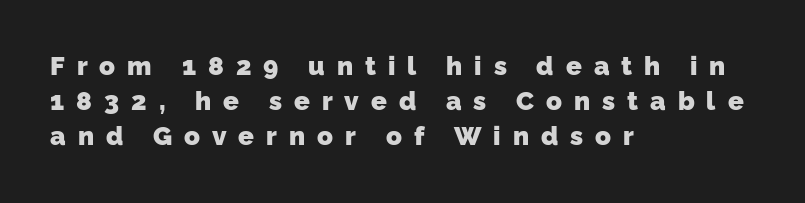
{"bold": "yes", "underline": "no", "align": "left", "line_spacing": "normal", "line_spacing_ratio": 1.35, "letter_spacing": "wide", "letter_spacing_em": 0.46, "glyph_px": 26}
